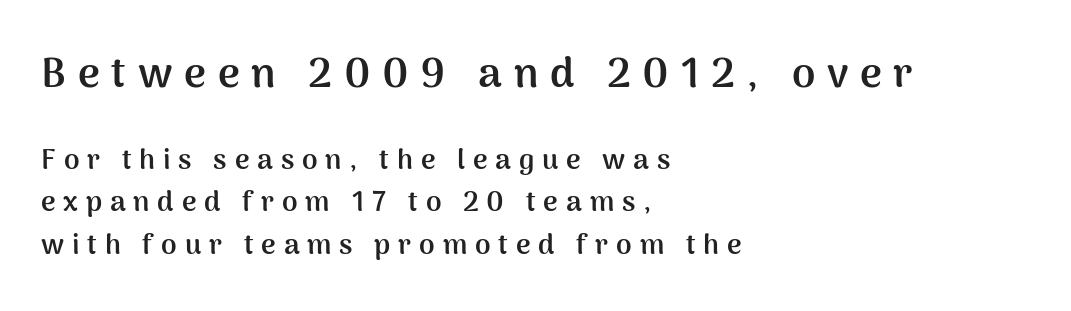
{"serif": "no", "italic": "no", "bold": "yes", "weight": "semibold", "width": "normal", "stroke_contrast": "medium", "x_height": "medium", "monospaced": "no", "underline": "no", "align": "left", "line_spacing": "normal", "line_spacing_ratio": 1.51, "letter_spacing": "wide", "letter_spacing_em": 0.28, "larger_block": "first", "size_ratio": 1.5, "glyph_px": 42}
